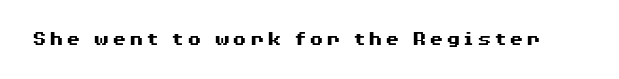
Q: Is the text bold? A: Yes.
Q: Is the text italic (slanted)? A: No, it is upright.
Q: Is the text underlined? A: No.
